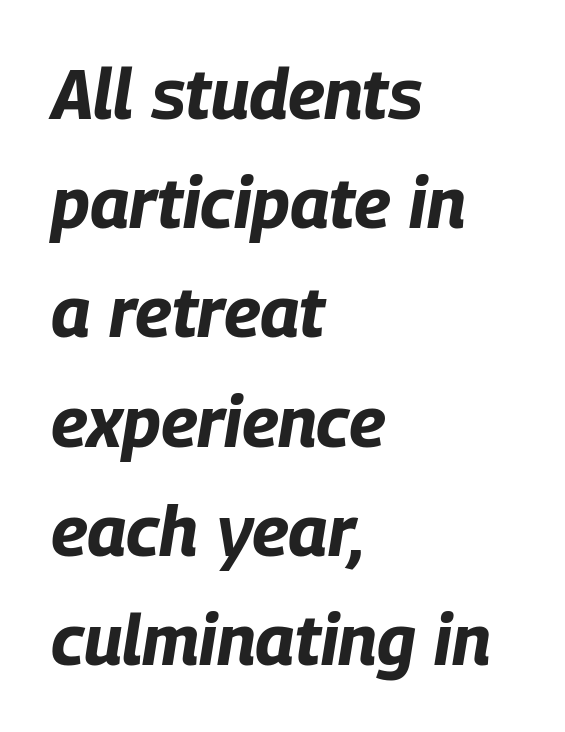
{"italic": "yes", "lean": "right", "slant_degrees": 9, "bold": "yes", "weight": "bold", "width": "condensed", "stroke_contrast": "low", "x_height": "large", "monospaced": "no", "underline": "no", "align": "left", "line_spacing": "normal", "line_spacing_ratio": 1.56, "letter_spacing": "normal", "letter_spacing_em": 0.0, "glyph_px": 70}
